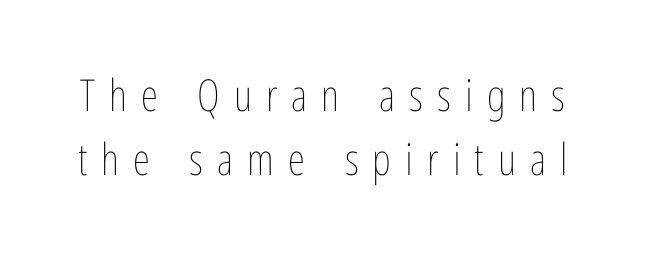
Q: Is the text bold? A: No.
Q: Is the text italic (slanted)? A: No, it is upright.
Q: Is the text underlined? A: No.
Q: Is the spacing between letters normal or unusually wide? A: Unusually wide.
Q: Is the spacing between lines tight, normal or loose? A: Normal.
Q: Width (condensed, normal, or wide)? A: Condensed.
Q: Stroke contrast? A: Low.
Q: x-height? A: Medium.
Q: Monospaced? A: No.
